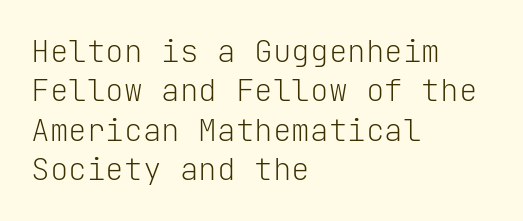
{"serif": "no", "italic": "no", "bold": "no", "weight": "light", "width": "normal", "stroke_contrast": "low", "x_height": "medium", "monospaced": "yes", "underline": "no", "align": "left", "line_spacing": "normal", "line_spacing_ratio": 1.27, "letter_spacing": "normal", "letter_spacing_em": 0.0, "glyph_px": 31}
